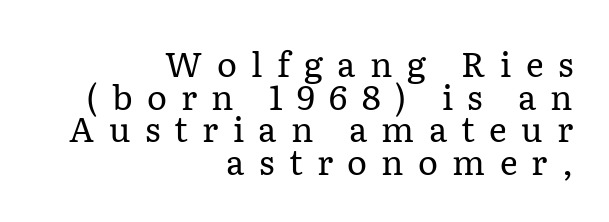
{"serif": "yes", "italic": "no", "bold": "no", "weight": "regular", "width": "normal", "stroke_contrast": "low", "x_height": "medium", "monospaced": "no", "underline": "no", "align": "right", "line_spacing": "tight", "line_spacing_ratio": 0.96, "letter_spacing": "wide", "letter_spacing_em": 0.42, "glyph_px": 34}
